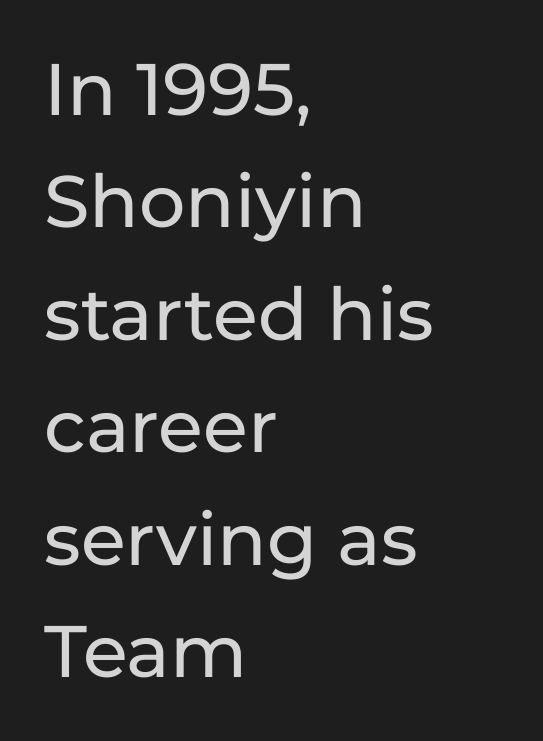
The foot of each line stays bare and open. The designer left line spacing at the default. The type family on display is of the sans-serif kind. The setting favours the left margin, as ordinary paragraphs usually do.
